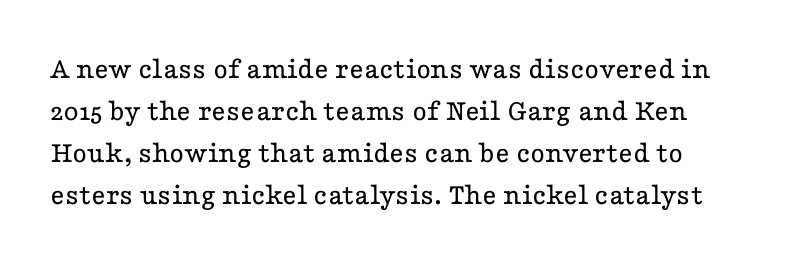
This sample keeps an unexceptional amount of space between lines. The passage shown is typeset with a serif family. Descender tails drop into unmarked territory. This reads as an unemphasized weight, regular at the heaviest. Each letter keeps its own natural width here, so spacing adapts to shape. The horizontal fit of the characters is conventional and even.
